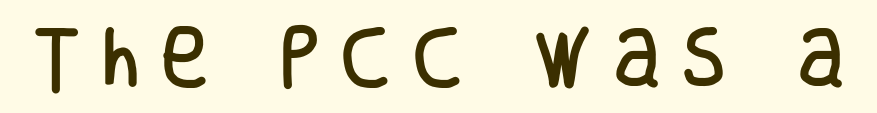
The image shows 66 px condensed sans-serif type, upright; set unusually wide letter spacing (+0.31 em), not underlined; low stroke contrast and a large x-height.
